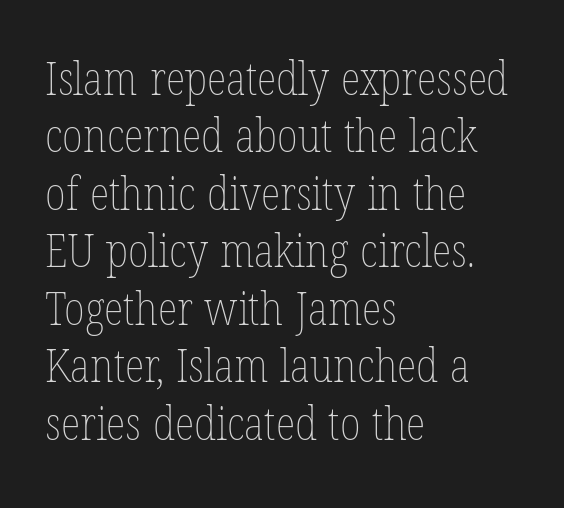
Q: Is the text bold? A: No.
Q: Is the text italic (slanted)? A: No, it is upright.
Q: Is the text underlined? A: No.
Q: How is the paragraph aligned? A: Left-aligned.
Q: Is the spacing between letters normal or unusually wide? A: Normal.
Q: Is the spacing between lines tight, normal or loose? A: Normal.
Q: Width (condensed, normal, or wide)? A: Condensed.
Q: Stroke contrast? A: Low.
Q: x-height? A: Medium.
Q: Monospaced? A: No.
